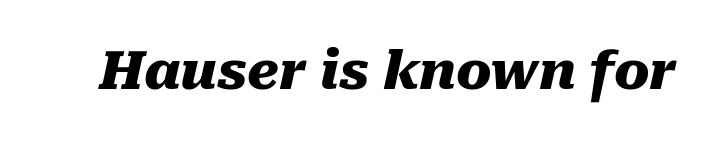
Is this a fixed-width face? No — the glyphs have proportional, varying widths. Observe the lean: these are italic letterforms. Does extra space separate the letters? No, they use regular spacing. The font is running at its bold setting.
